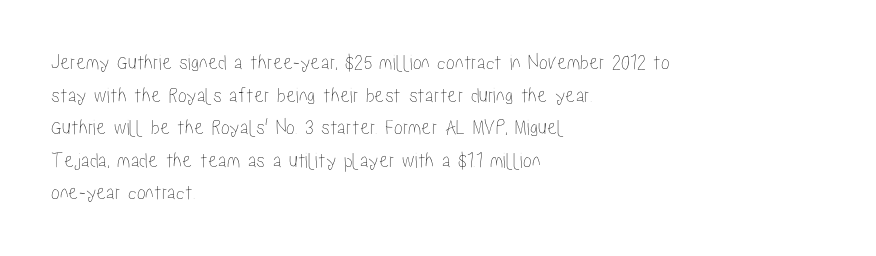
The string is rendered with underlining switched off. Successive baselines arrive at the customary interval. The paragraph shown leans on its left margin. Do the letters lean? They stand straight. The passage shown has conventional tracking throughout.
